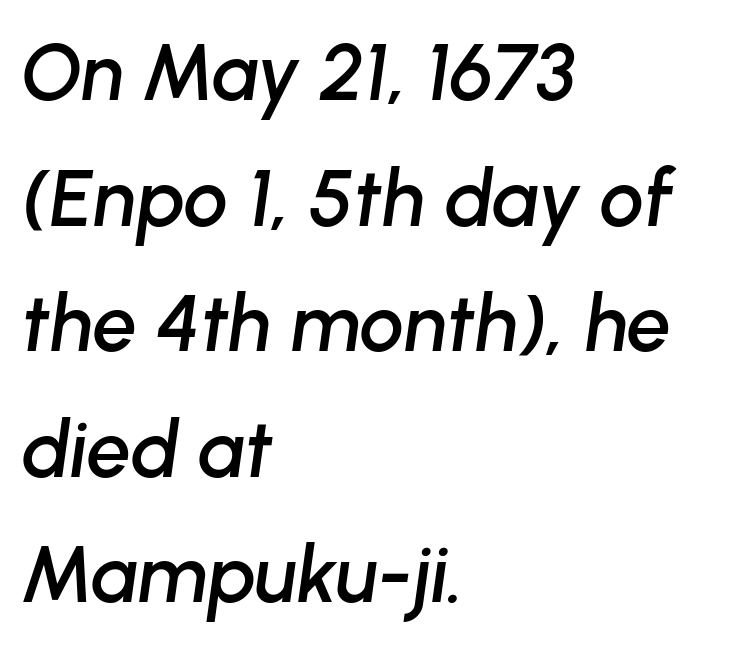
Q: Is the text italic (slanted)? A: Yes, it leans right by about 8 degrees.
Q: Is the text underlined? A: No.
Q: How is the paragraph aligned? A: Left-aligned.
Q: Is the spacing between letters normal or unusually wide? A: Normal.
Q: Is the spacing between lines tight, normal or loose? A: Normal.
Q: Width (condensed, normal, or wide)? A: Normal.
Q: Stroke contrast? A: Low.
Q: x-height? A: Medium.
Q: Monospaced? A: No.
